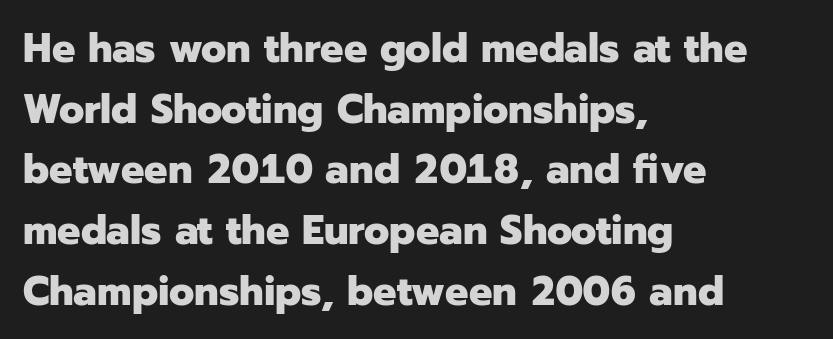
The rendering uses a bold face; every stroke is thick and dark. Proportional: the letters do not fall into vertical columns. The tracking reads as untouched default to a designer's eye. Compared with a centered layout, this one pins lines to the left instead. Serifs: no, the terminals of the letterforms are clean.
